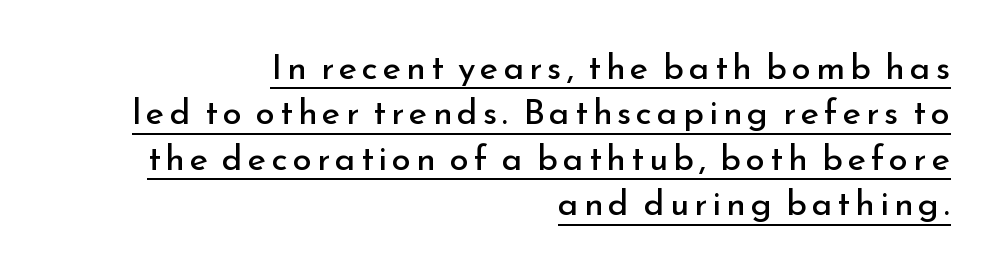
Q: Is the text bold? A: No.
Q: Is the text italic (slanted)? A: No, it is upright.
Q: Is the typeface a serif or a sans-serif typeface? A: Sans-serif.
Q: Is the text underlined? A: Yes.
Q: How is the paragraph aligned? A: Right-aligned.
Q: Is the spacing between lines tight, normal or loose? A: Normal.
Q: Width (condensed, normal, or wide)? A: Normal.
Q: Stroke contrast? A: Low.
Q: x-height? A: Small.
Q: Monospaced? A: No.
